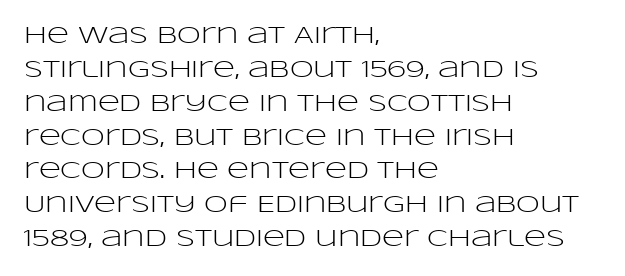
The image shows 24 px text type, upright; set left-aligned, normal line spacing (1.41x), normal letter spacing, not underlined.
